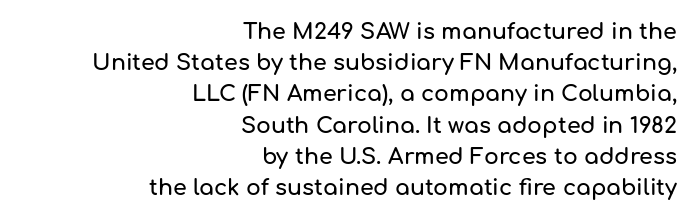
{"italic": "no", "underline": "no", "align": "right", "line_spacing": "normal", "line_spacing_ratio": 1.42, "letter_spacing": "normal", "letter_spacing_em": 0.0, "glyph_px": 22}
